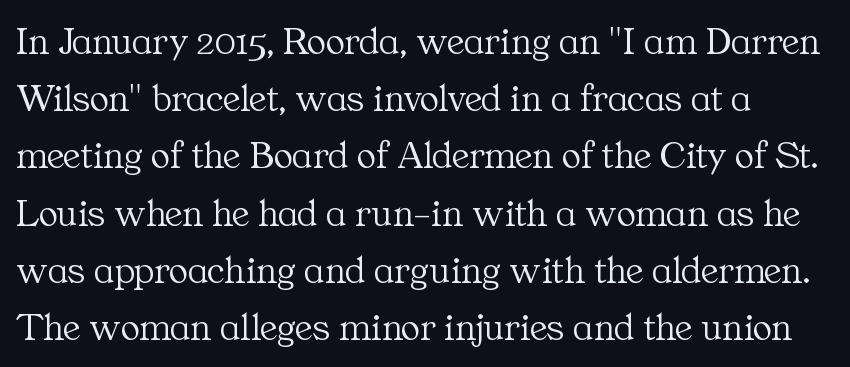
The image shows 40 px light serif type, upright; set left-aligned, normal line spacing (1.43x), normal letter spacing, not underlined; medium stroke contrast and a medium x-height.
